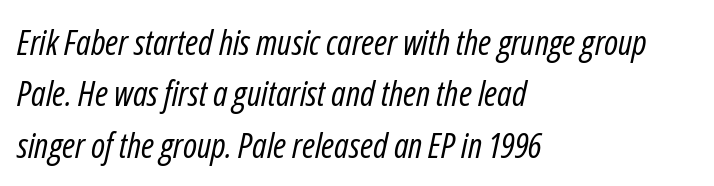
The image shows 35 px regular-weight, condensed type, italic (leaning right); set left-aligned, normal line spacing (1.47x), normal letter spacing, not underlined; low stroke contrast and a medium x-height.
